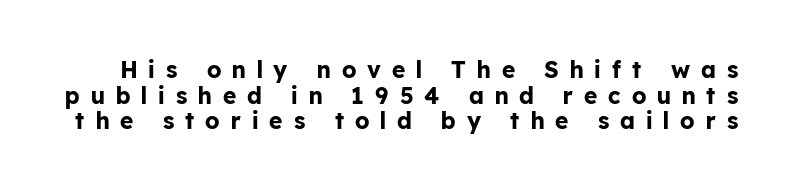
{"italic": "no", "bold": "yes", "underline": "no", "line_spacing": "tight", "line_spacing_ratio": 1.11, "letter_spacing": "wide", "letter_spacing_em": 0.48, "glyph_px": 23}
